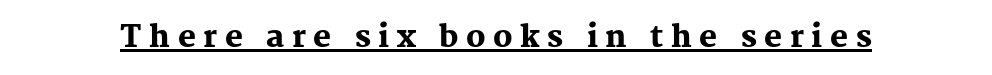
The image shows 30 px heavy serif type, upright; set unusually wide letter spacing (+0.25 em), underlined; medium stroke contrast and a medium x-height.
